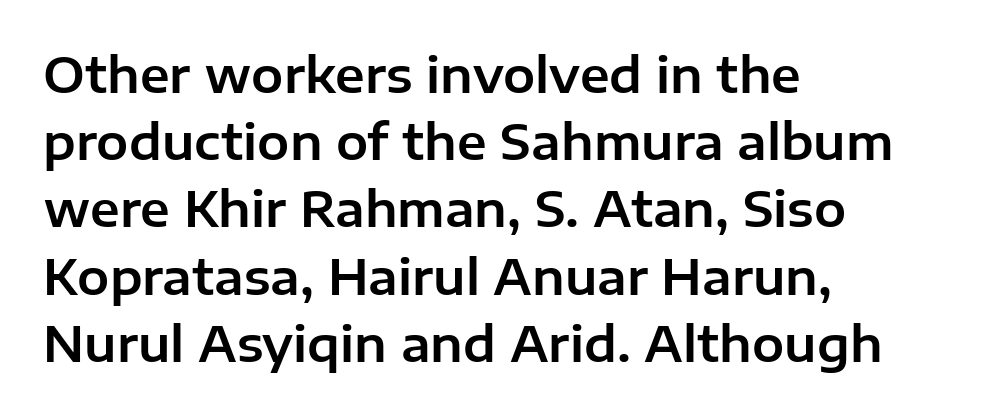
The image shows 48 px sans-serif type, upright; set left-aligned, normal line spacing (1.4x), normal letter spacing, not underlined; low stroke contrast and a medium x-height.
